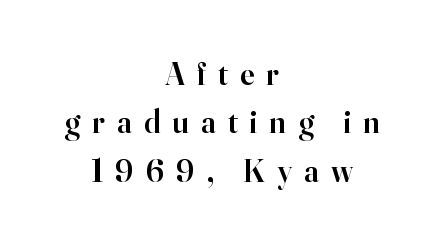
{"serif": "yes", "italic": "no", "bold": "semi", "weight": "semibold", "width": "normal", "stroke_contrast": "high", "x_height": "small", "monospaced": "no", "underline": "no", "align": "center", "line_spacing": "normal", "line_spacing_ratio": 1.51, "letter_spacing": "wide", "letter_spacing_em": 0.38, "glyph_px": 32}
